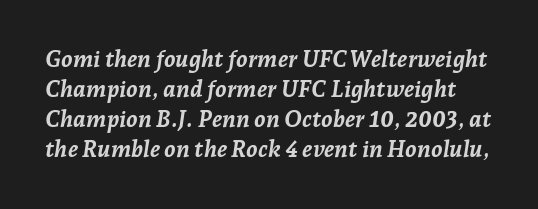
Just letters on the line, the space beneath them empty. Spacing between characters is what you'd get straight out of the box. The whole block is typeset with a tilt. In terms of leading, this rendering sits right in the middle. Stroke thickness is high; the sample reads as a true bold.
